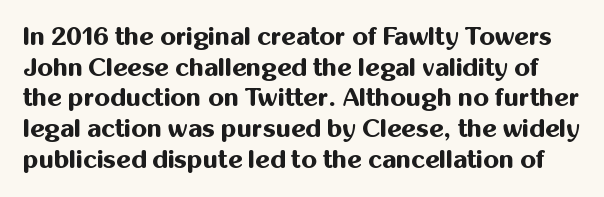
{"italic": "no", "bold": "yes", "underline": "no", "line_spacing_ratio": 1.23, "letter_spacing": "normal", "letter_spacing_em": 0.0, "glyph_px": 25}
